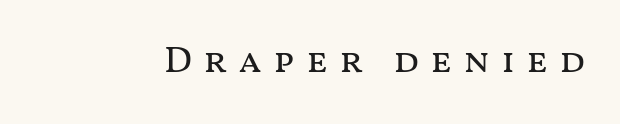
{"italic": "no", "bold": "no", "weight": "regular", "width": "wide", "stroke_contrast": "medium", "x_height": "medium", "monospaced": "no", "underline": "no", "letter_spacing": "wide", "letter_spacing_em": 0.28, "glyph_px": 38}
